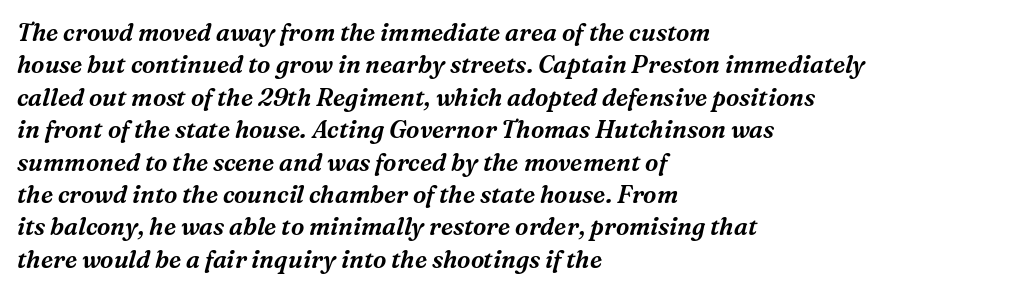
The image shows 24 px text type, italic (leaning right); set left-aligned, normal line spacing (1.35x), normal letter spacing, not underlined.
